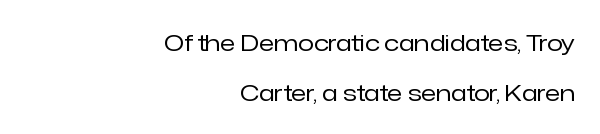
Q: Is the text bold? A: No.
Q: Is the text italic (slanted)? A: No, it is upright.
Q: Is the text underlined? A: No.
Q: How is the paragraph aligned? A: Right-aligned.
Q: Is the spacing between letters normal or unusually wide? A: Normal.
Q: Is the spacing between lines tight, normal or loose? A: Loose.
